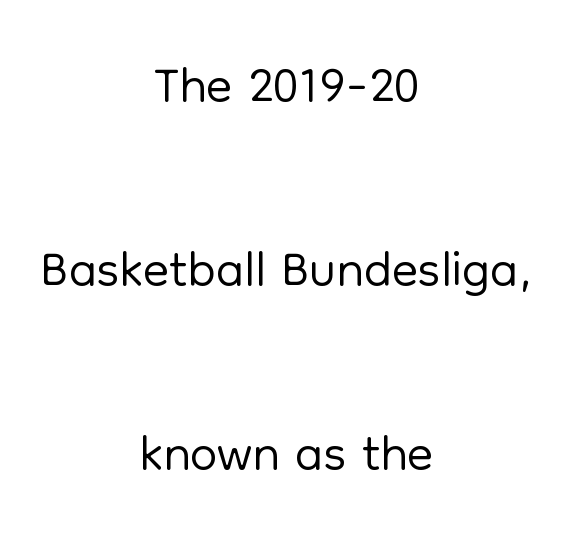
{"serif": "no", "italic": "no", "bold": "no", "weight": "light", "width": "normal", "stroke_contrast": "low", "x_height": "medium", "monospaced": "no", "underline": "no", "align": "center", "line_spacing": "loose", "line_spacing_ratio": 2.36, "letter_spacing": "normal", "letter_spacing_em": 0.0, "glyph_px": 78}
